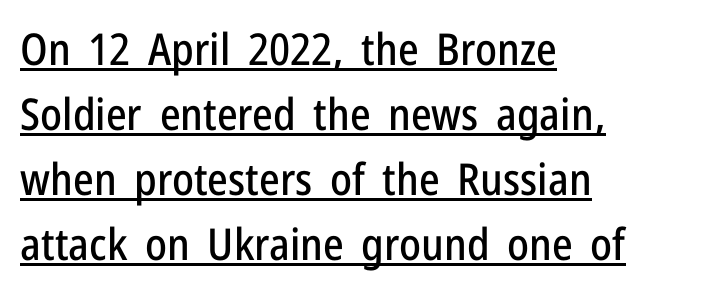
The image shows 44 px condensed sans-serif type, upright; set left-aligned, normal line spacing (1.48x), normal letter spacing, underlined; low stroke contrast and a medium x-height.
